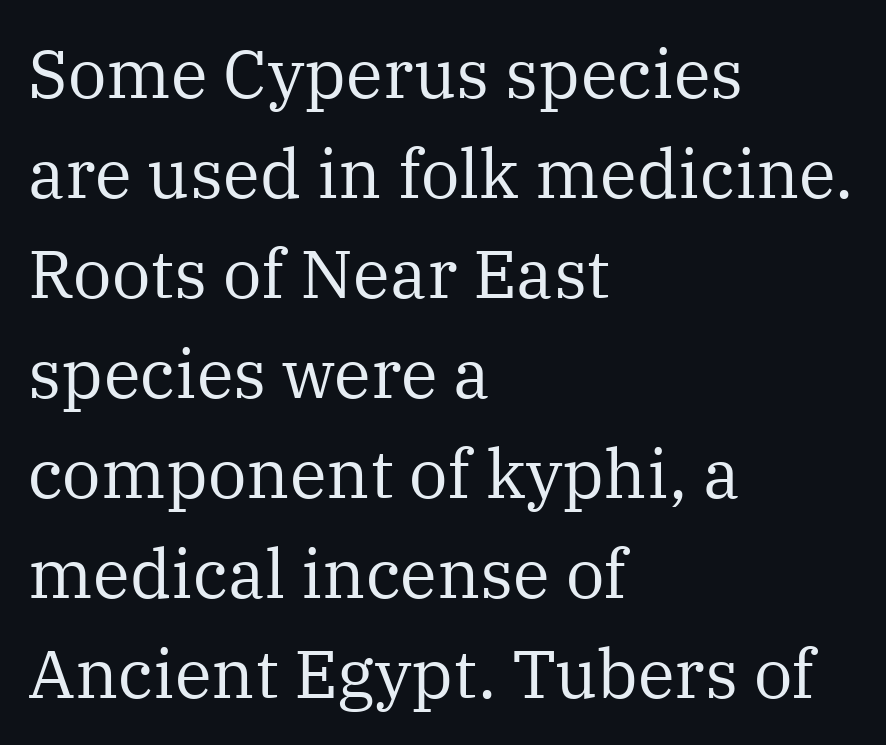
The rendering uses natural spacing where letterforms have individual widths. Glance below the letters and you will spot only blank space. Horizontally, the lines are justified to the leading edge only. Letterform terminals end in serifs throughout the passage. Vertical strokes here are truly vertical. Letter spacing: default.
